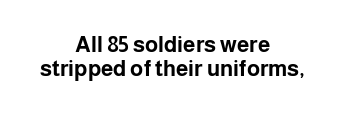
The image shows 22 px bold type, upright; set centered, tight line spacing (1.11x), normal letter spacing, not underlined.
